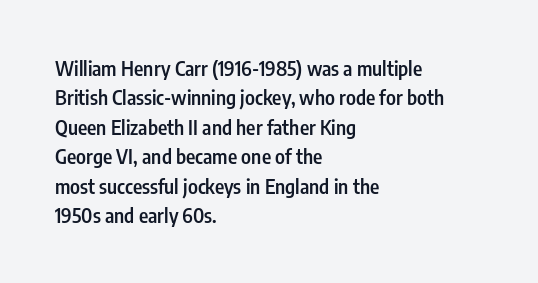
{"italic": "no", "bold": "semi", "underline": "no", "align": "left", "line_spacing": "normal", "line_spacing_ratio": 1.47, "letter_spacing": "normal", "letter_spacing_em": 0.0, "glyph_px": 20}
